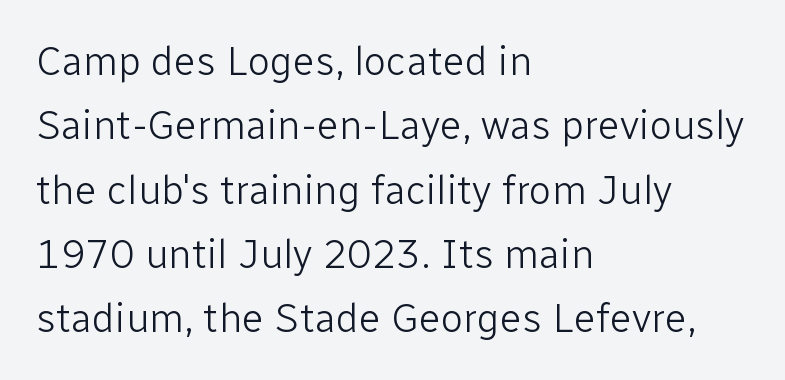
{"serif": "no", "italic": "no", "bold": "no", "weight": "light", "width": "normal", "stroke_contrast": "low", "x_height": "medium", "monospaced": "no", "underline": "no", "align": "left", "line_spacing": "normal", "line_spacing_ratio": 1.57, "letter_spacing": "normal", "letter_spacing_em": 0.0, "glyph_px": 41}
